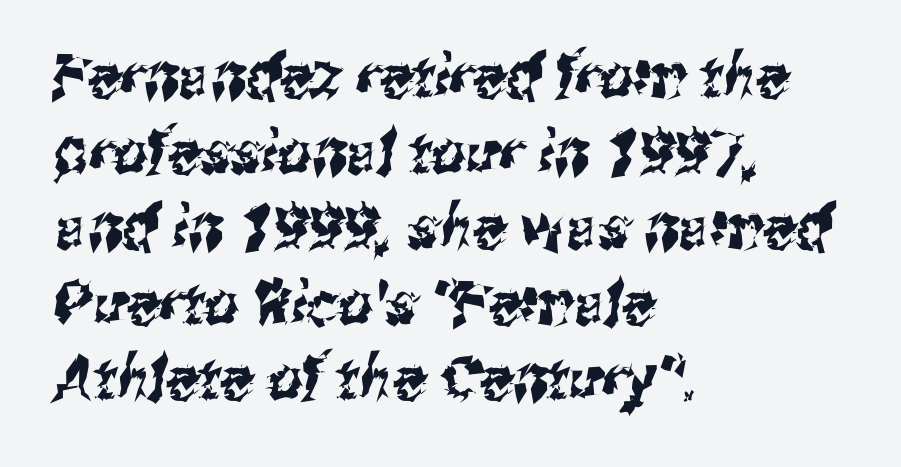
Is this a fixed-width face? No — the glyphs have proportional, varying widths. The vertical gap from one line to the next is medium. A student would call this left alignment; a typographer would say flush left, rag right. Letter spacing: default. Clear beneath every line of the passage. The designer went with a sans here, leaving each stem footless.
